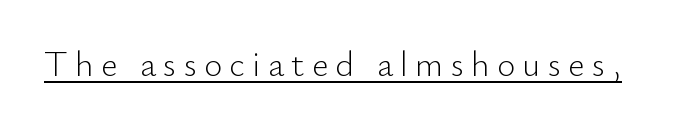
The image shows 35 px light sans-serif type, upright; set unusually wide letter spacing (+0.21 em), underlined; low stroke contrast and a small x-height.
